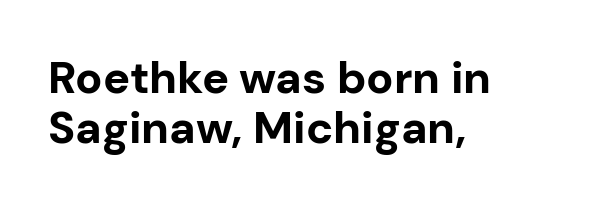
{"serif": "no", "italic": "no", "bold": "yes", "weight": "bold", "width": "normal", "stroke_contrast": "low", "x_height": "medium", "monospaced": "no", "underline": "no", "align": "left", "line_spacing": "tight", "line_spacing_ratio": 1.11, "letter_spacing": "normal", "letter_spacing_em": 0.0, "glyph_px": 45}
